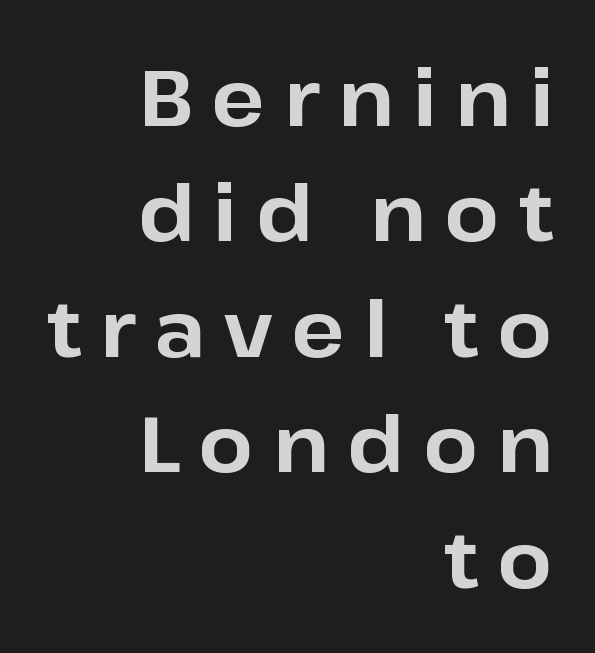
{"serif": "no", "italic": "no", "bold": "yes", "weight": "bold", "width": "normal", "stroke_contrast": "low", "x_height": "medium", "monospaced": "no", "underline": "no", "align": "right", "line_spacing": "normal", "line_spacing_ratio": 1.48, "letter_spacing": "wide", "letter_spacing_em": 0.24, "glyph_px": 78}
